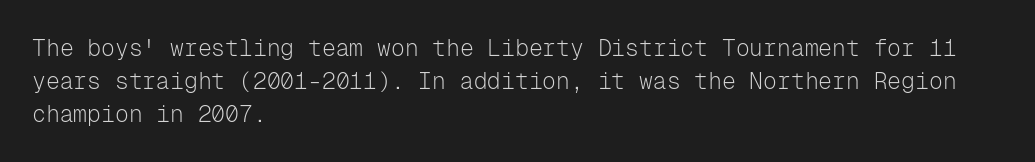
Does extra space separate the letters? No, they use regular spacing. The rendering anchors every line to the left-hand side. The axis of the letterforms is exactly vertical. These lines sit exactly where default settings would place them. Ink coverage per letter is moderate at most. Bare-footed words on every line.
